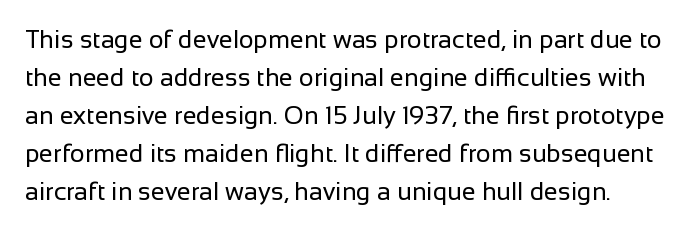
{"italic": "no", "bold": "no", "underline": "no", "line_spacing": "normal", "line_spacing_ratio": 1.52, "letter_spacing": "normal", "letter_spacing_em": 0.0, "glyph_px": 25}
